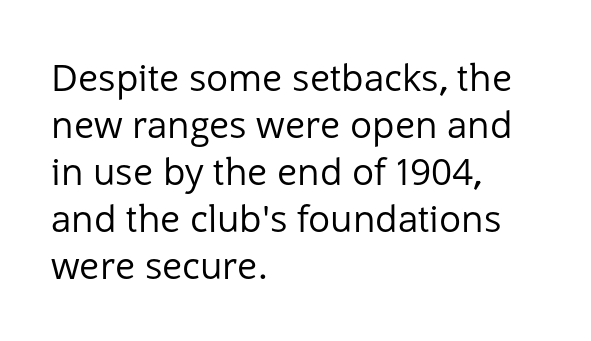
The passage shown is typed in a proportional face where columns would drift. Notice how the stems are strictly vertical — no italics here. The foot of each line stays bare and open. The font is comparable to plain body text, perhaps lighter.
